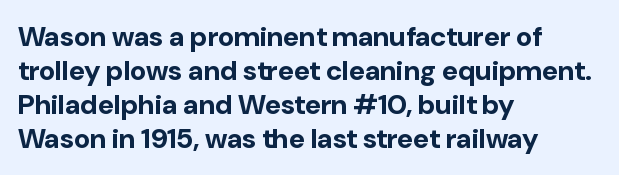
{"serif": "no", "italic": "no", "bold": "yes", "weight": "bold", "width": "normal", "stroke_contrast": "low", "x_height": "medium", "monospaced": "no", "underline": "no", "align": "left", "line_spacing_ratio": 1.21, "letter_spacing": "normal", "letter_spacing_em": 0.0, "glyph_px": 28}
